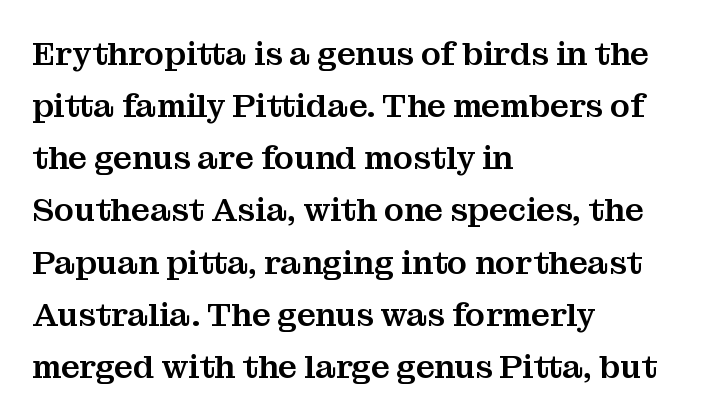
{"serif": "yes", "italic": "no", "width": "normal", "stroke_contrast": "medium", "x_height": "medium", "monospaced": "no", "underline": "no", "align": "left", "line_spacing": "normal", "line_spacing_ratio": 1.58, "letter_spacing": "normal", "letter_spacing_em": 0.0, "glyph_px": 33}
